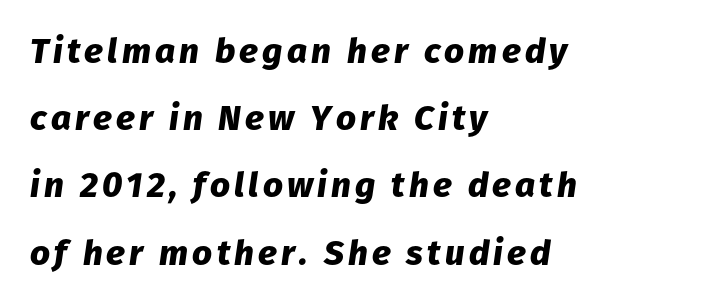
{"italic": "yes", "lean": "right", "slant_degrees": 8, "bold": "yes", "weight": "heavy", "width": "normal", "stroke_contrast": "low", "x_height": "medium", "monospaced": "no", "underline": "no", "align": "left", "line_spacing": "loose", "line_spacing_ratio": 1.92, "glyph_px": 35}
